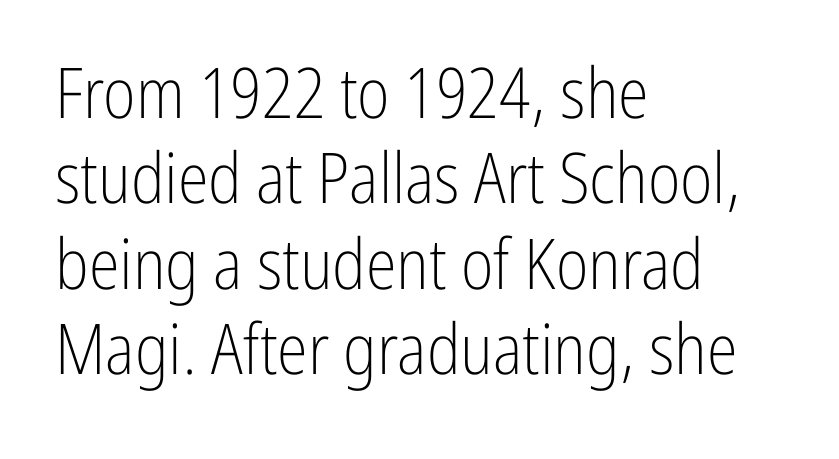
Q: Is the text bold? A: No.
Q: Is the text italic (slanted)? A: No, it is upright.
Q: Is the typeface a serif or a sans-serif typeface? A: Sans-serif.
Q: Is the text underlined? A: No.
Q: How is the paragraph aligned? A: Left-aligned.
Q: Is the spacing between letters normal or unusually wide? A: Normal.
Q: Width (condensed, normal, or wide)? A: Condensed.
Q: Stroke contrast? A: Low.
Q: x-height? A: Medium.
Q: Monospaced? A: No.
